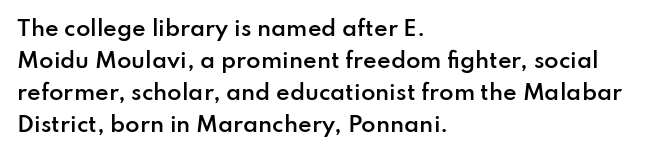
{"italic": "no", "bold": "semi", "underline": "no", "align": "left", "line_spacing": "normal", "line_spacing_ratio": 1.52, "letter_spacing": "normal", "letter_spacing_em": 0.0, "glyph_px": 21}
